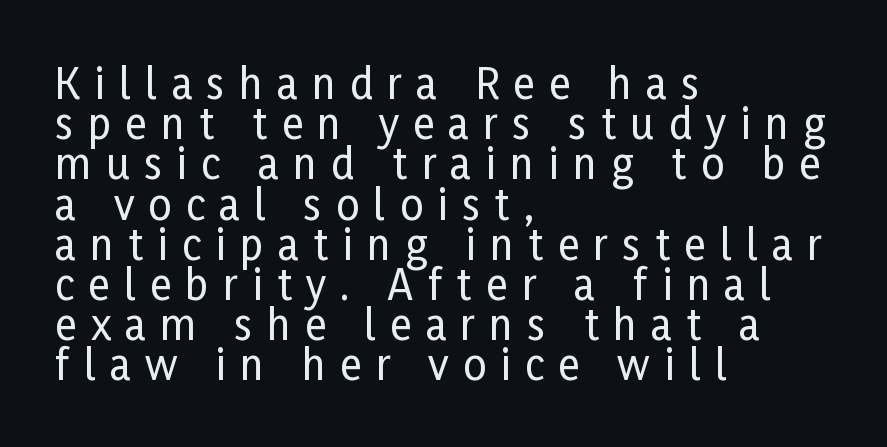
The image shows 41 px condensed sans-serif type, upright; set left-aligned, tight line spacing (0.98x), unusually wide letter spacing (+0.35 em), not underlined; low stroke contrast and a medium x-height.
